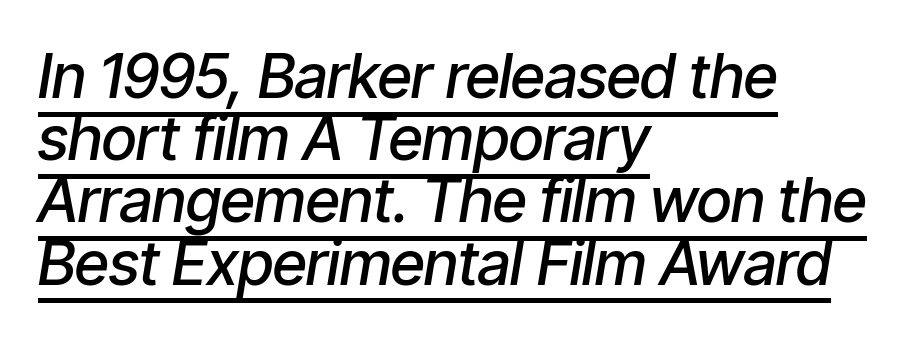
The image shows 61 px semibold, condensed type, italic (leaning right); set left-aligned, tight line spacing (1.02x), normal letter spacing, underlined; low stroke contrast and a medium x-height.
